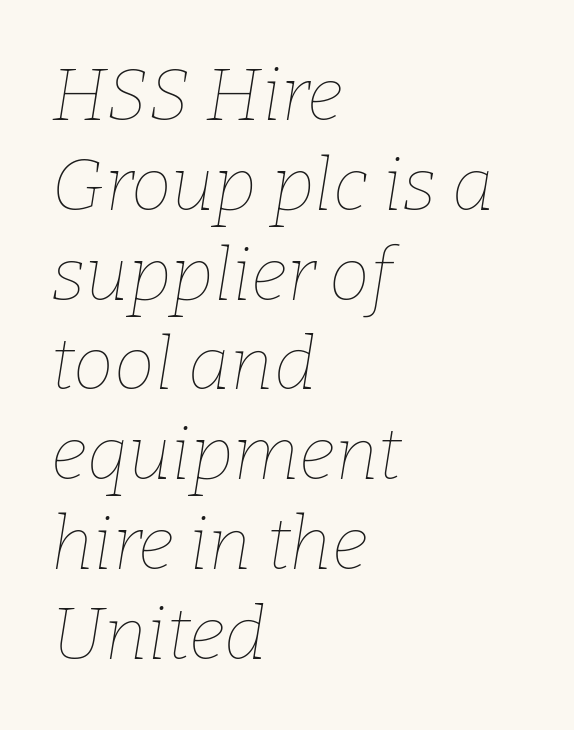
{"italic": "yes", "lean": "right", "slant_degrees": 9, "bold": "no", "weight": "thin", "width": "normal", "stroke_contrast": "low", "x_height": "medium", "monospaced": "no", "underline": "no", "align": "left", "line_spacing_ratio": 1.23, "letter_spacing": "normal", "letter_spacing_em": 0.0, "glyph_px": 73}
